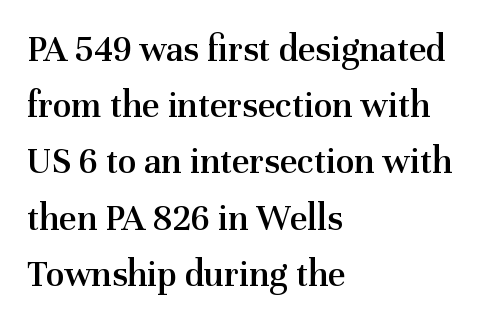
Note the varied advance widths — an 'i' is clearly narrower than an 'm'. A bit beefed up — I'd call it semibold rather than bold. Tracking value appears to be zero — textbook default spacing. Style check: upright. The designer went with a serif here, giving each stem small feet. Line beginnings align vertically; line endings do not.
